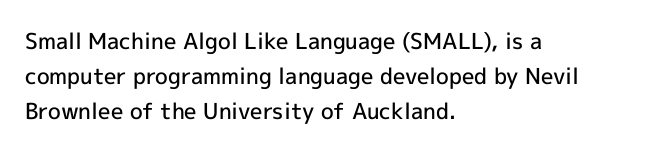
Firm but not heavy-handed strokes: this text is semibold. The specimen omits any rule beneath the text block's lines. Ordinary non-slanted type is in use. Each new line begins a customary step beneath the previous one. The line texture is even and compact thanks to regular tracking.
